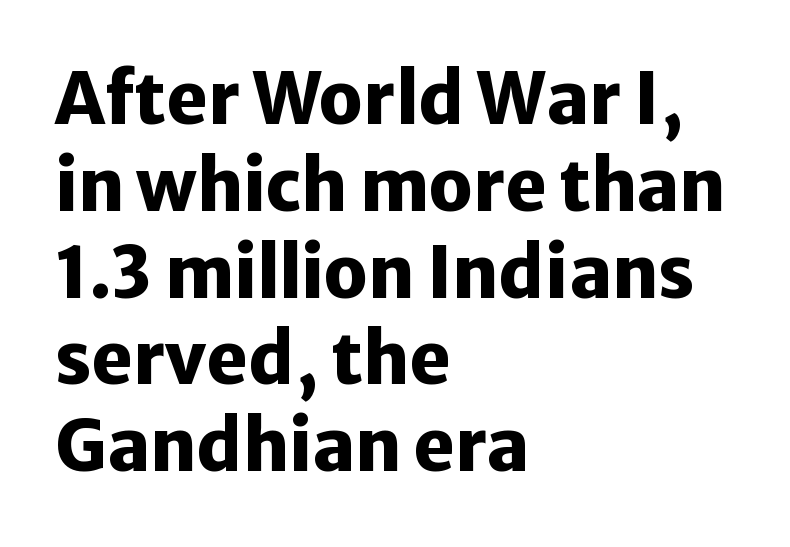
You could not count columns in this text — the font is proportionally spaced. The passage shown is emphatically bold. Descender tails drop into unmarked territory. Observe the absence of serifs on each vertical stroke in this sample. The lettering holds an erect, upright posture throughout. Observe the ordinary spacing: letters are neighbours, not strangers.
